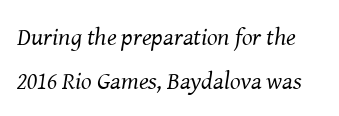
The image shows 25 px text type, italic (leaning right); set line spacing 1.76x, normal letter spacing, not underlined.
